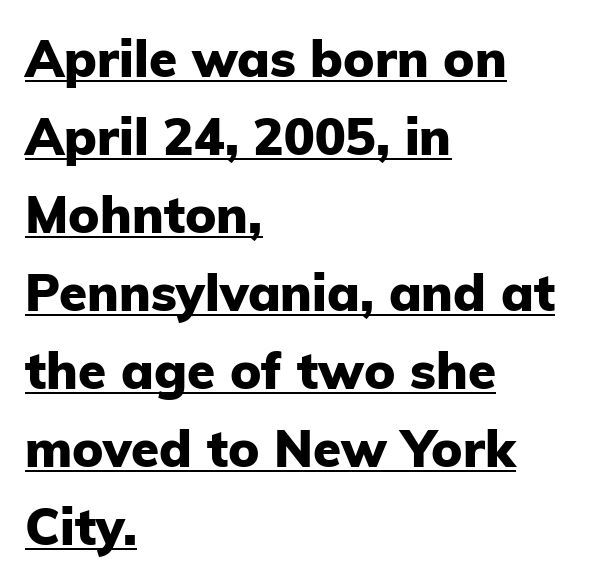
The image shows 51 px heavy sans-serif type, upright; set left-aligned, normal line spacing (1.53x), normal letter spacing, underlined; low stroke contrast and a medium x-height.
